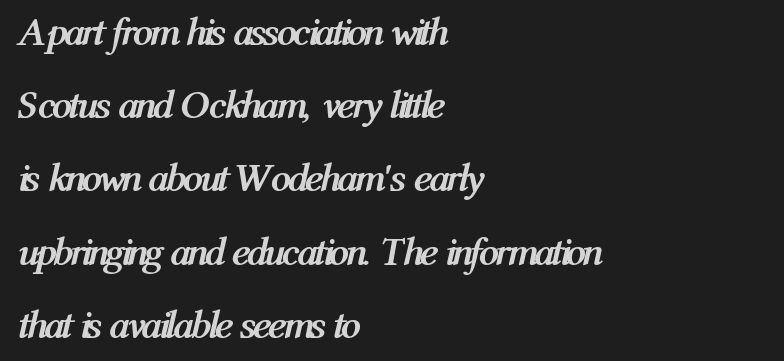
{"italic": "yes", "lean": "right", "slant_degrees": 12, "bold": "yes", "weight": "semibold", "width": "condensed", "stroke_contrast": "medium", "x_height": "medium", "monospaced": "no", "underline": "no", "align": "left", "line_spacing_ratio": 1.83, "letter_spacing": "normal", "letter_spacing_em": 0.0, "glyph_px": 40}
